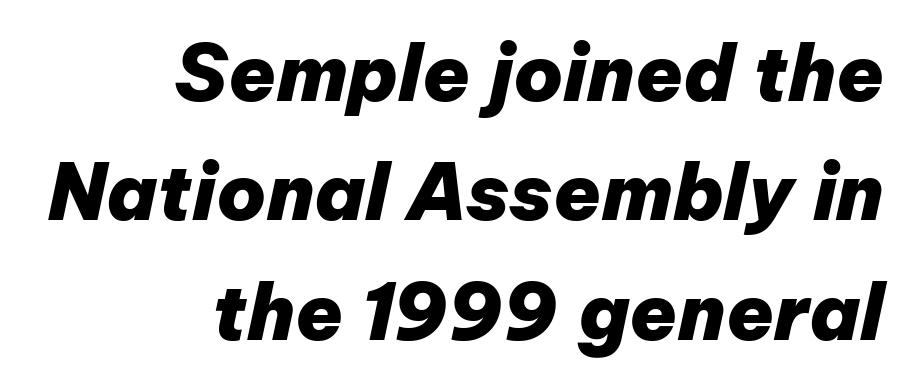
Q: Is the text bold? A: Yes.
Q: Is the text italic (slanted)? A: Yes, it leans right by about 12 degrees.
Q: Is the text underlined? A: No.
Q: How is the paragraph aligned? A: Right-aligned.
Q: Is the spacing between letters normal or unusually wide? A: Normal.
Q: Is the spacing between lines tight, normal or loose? A: Normal.
Q: Width (condensed, normal, or wide)? A: Normal.
Q: Stroke contrast? A: Low.
Q: x-height? A: Medium.
Q: Monospaced? A: No.
